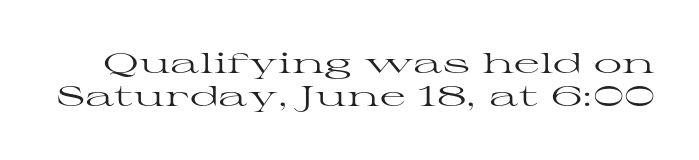
Q: Is the text bold? A: No.
Q: Is the text italic (slanted)? A: No, it is upright.
Q: Is the typeface a serif or a sans-serif typeface? A: Serif.
Q: Is the text underlined? A: No.
Q: Is the spacing between letters normal or unusually wide? A: Normal.
Q: Width (condensed, normal, or wide)? A: Wide.
Q: Stroke contrast? A: High.
Q: x-height? A: Medium.
Q: Monospaced? A: No.
